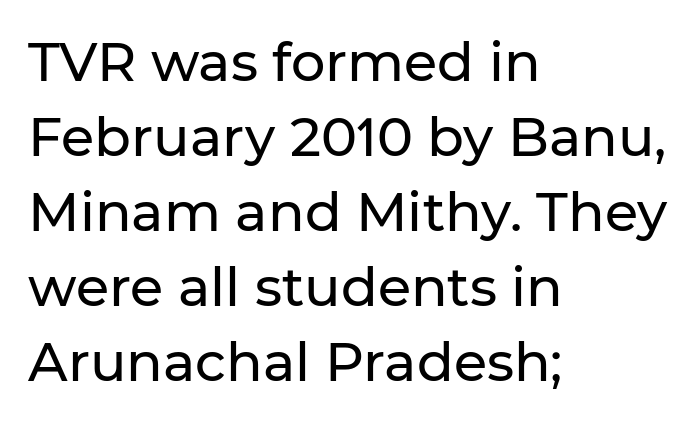
The image shows 54 px sans-serif type, upright; set left-aligned, normal line spacing (1.39x), normal letter spacing, not underlined; low stroke contrast and a medium x-height.
